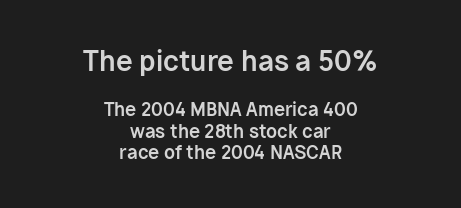
Q: Is the text bold? A: Yes.
Q: Is the text italic (slanted)? A: No, it is upright.
Q: Is the text underlined? A: No.
Q: How is the paragraph aligned? A: Centered.
Q: Is the spacing between letters normal or unusually wide? A: Normal.
Q: Which block of text is set in a larger size, the first (top) or the second (bottom)? A: The first (top) one.
